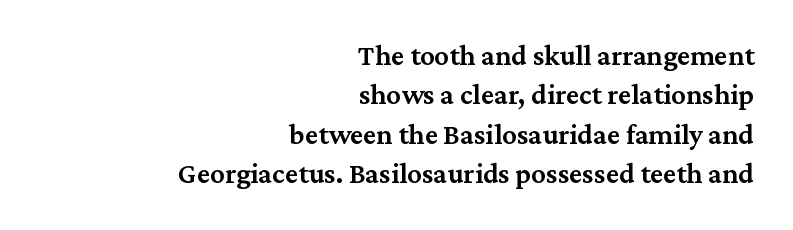
Q: Is the text bold? A: Semi-bold.
Q: Is the text italic (slanted)? A: No, it is upright.
Q: Is the typeface a serif or a sans-serif typeface? A: Serif.
Q: Is the text underlined? A: No.
Q: How is the paragraph aligned? A: Right-aligned.
Q: Is the spacing between letters normal or unusually wide? A: Normal.
Q: Is the spacing between lines tight, normal or loose? A: Normal.
Q: Width (condensed, normal, or wide)? A: Normal.
Q: Stroke contrast? A: Medium.
Q: x-height? A: Medium.
Q: Monospaced? A: No.
